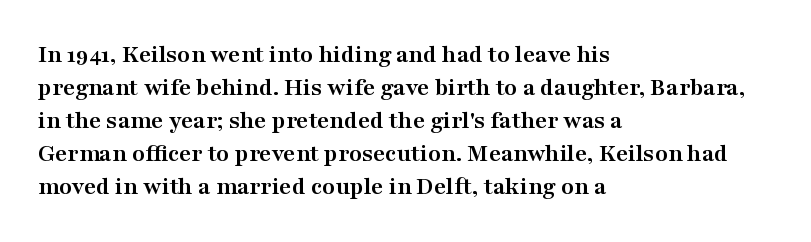
The leading is moderate, giving the passage an even texture. A dark, heavy texture on the line: the type is bold. Descenders hang freely into open space. Letter spacing: default. Notice how the passage keeps a crisp vertical edge on the left only. This is roman type, the default non-slanted kind.
